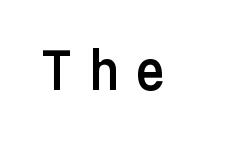
Q: Is the text italic (slanted)? A: No, it is upright.
Q: Is the typeface a serif or a sans-serif typeface? A: Sans-serif.
Q: Is the text underlined? A: No.
Q: Is the spacing between letters normal or unusually wide? A: Unusually wide.
Q: Width (condensed, normal, or wide)? A: Normal.
Q: Stroke contrast? A: Low.
Q: x-height? A: Medium.
